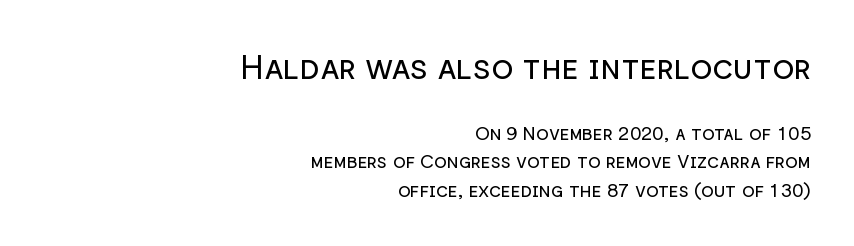
Q: Is the text bold? A: No.
Q: Is the text italic (slanted)? A: No, it is upright.
Q: Is the typeface a serif or a sans-serif typeface? A: Sans-serif.
Q: Is the text underlined? A: No.
Q: How is the paragraph aligned? A: Right-aligned.
Q: Is the spacing between letters normal or unusually wide? A: Normal.
Q: Is the spacing between lines tight, normal or loose? A: Normal.
Q: Which block of text is set in a larger size, the first (top) or the second (bottom)? A: The first (top) one.
Q: Width (condensed, normal, or wide)? A: Normal.
Q: Stroke contrast? A: Low.
Q: x-height? A: Medium.
Q: Monospaced? A: No.
